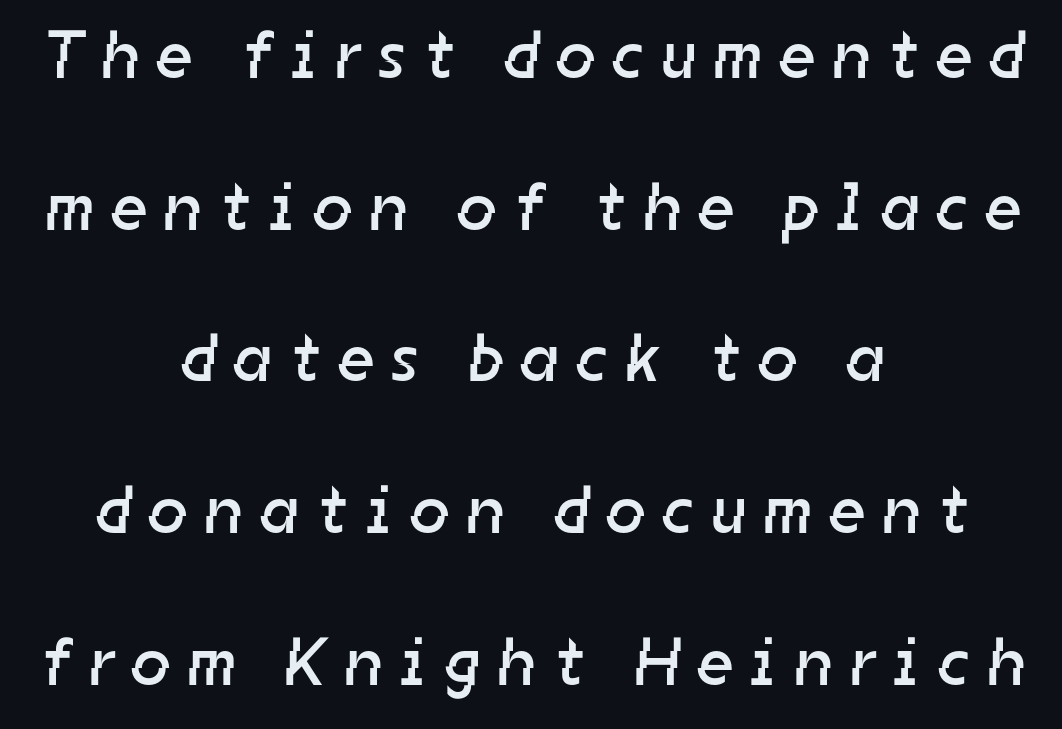
The setting favours the middle, as headings and verse often do. Nothing heavy about these letters — not bold at all. You could fit nearly another row in the gap between these rows. Does extra space separate the letters? Yes, quite a lot of it.
